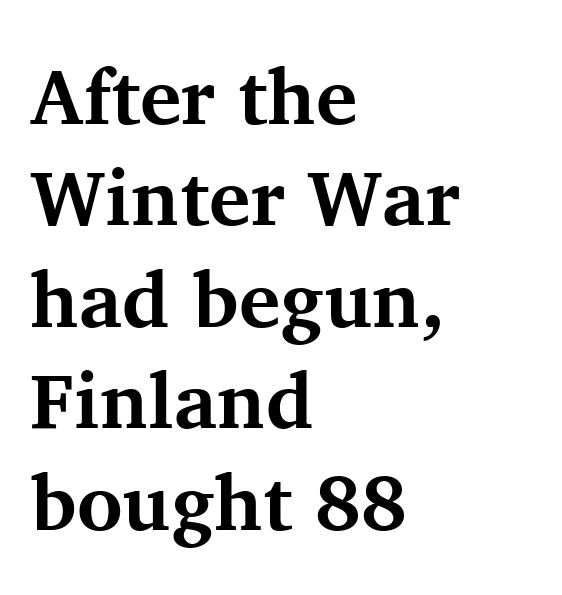
Nope, not italic — everything's standing straight. Serifs: yes, visible at the terminals of the letterforms. Inter-character spacing is left at the font's built-in metrics. Regular leading.
